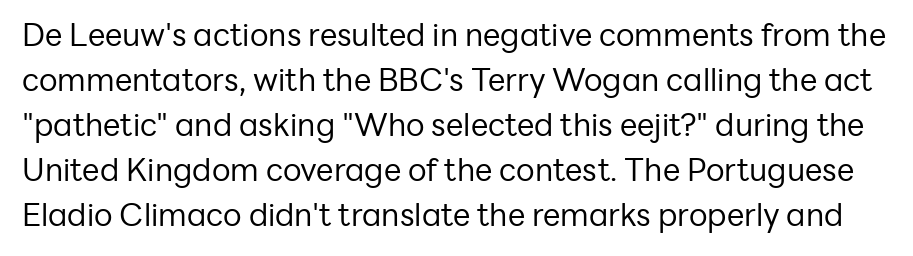
{"serif": "no", "italic": "no", "bold": "no", "weight": "regular", "width": "normal", "stroke_contrast": "low", "x_height": "medium", "monospaced": "no", "underline": "no", "line_spacing": "normal", "line_spacing_ratio": 1.45, "letter_spacing": "normal", "letter_spacing_em": 0.0, "glyph_px": 31}
